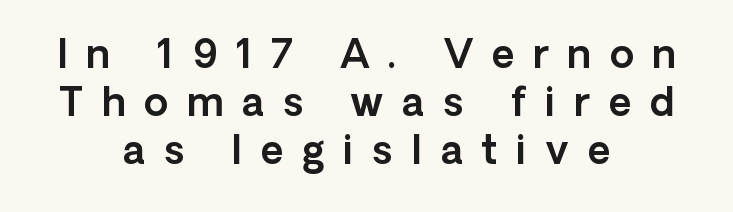
{"serif": "no", "italic": "no", "width": "normal", "x_height": "medium", "monospaced": "no", "underline": "no", "align": "center", "line_spacing_ratio": 1.23, "letter_spacing": "wide", "letter_spacing_em": 0.48, "glyph_px": 39}
